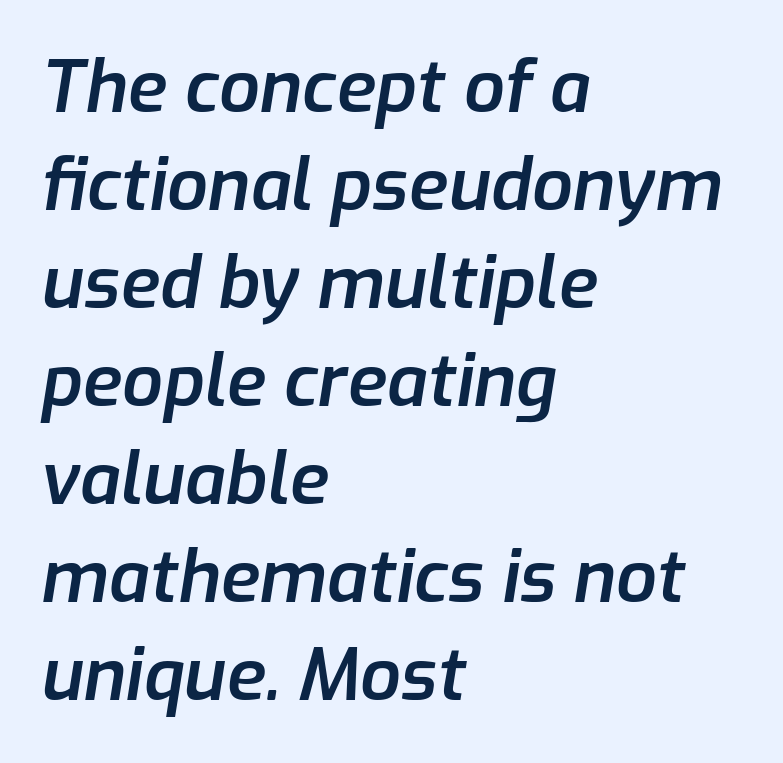
Q: Is the text bold? A: Semi-bold.
Q: Is the text italic (slanted)? A: Yes, it leans right by about 9 degrees.
Q: Is the text underlined? A: No.
Q: How is the paragraph aligned? A: Left-aligned.
Q: Is the spacing between letters normal or unusually wide? A: Normal.
Q: Is the spacing between lines tight, normal or loose? A: Normal.
Q: Width (condensed, normal, or wide)? A: Normal.
Q: Stroke contrast? A: Low.
Q: x-height? A: Medium.
Q: Monospaced? A: No.
